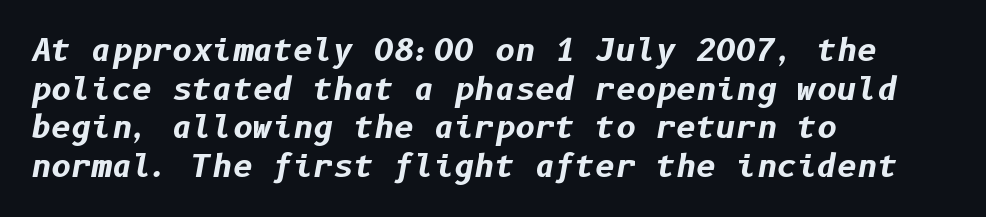
{"italic": "yes", "lean": "right", "slant_degrees": 10, "bold": "yes", "weight": "bold", "width": "normal", "stroke_contrast": "low", "x_height": "medium", "underline": "no", "align": "left", "line_spacing": "normal", "line_spacing_ratio": 1.25, "letter_spacing": "normal", "letter_spacing_em": 0.0, "glyph_px": 31}
